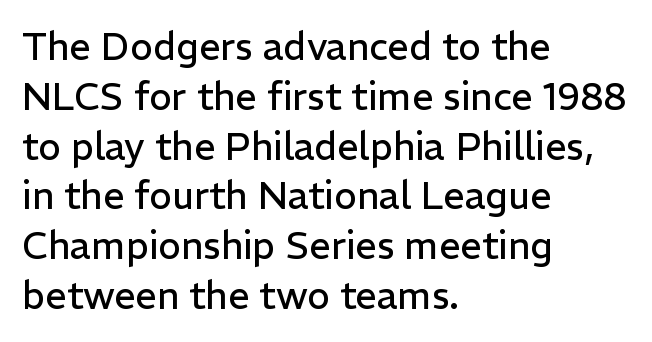
Anything drawn beneath the words? Only blank space. The letters look calm and open, with moderate or lighter stems. The face used here is proportionally spaced, like ordinary book or web type. Successive baselines arrive at the customary interval. The passage shown is typeset with a sans-serif family.
